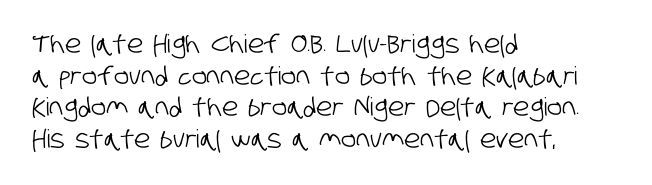
Q: Is the text underlined? A: No.
Q: How is the paragraph aligned? A: Left-aligned.
Q: Is the spacing between letters normal or unusually wide? A: Normal.
Q: Is the spacing between lines tight, normal or loose? A: Normal.
